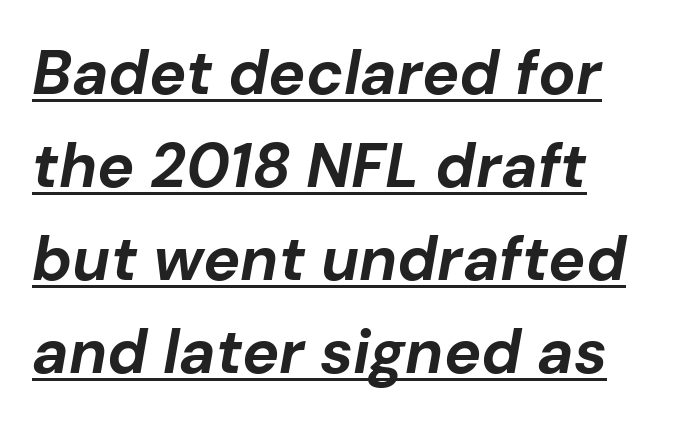
The image shows 62 px bold type, italic (leaning right); set normal line spacing (1.5x), normal letter spacing, underlined; low stroke contrast and a medium x-height.
